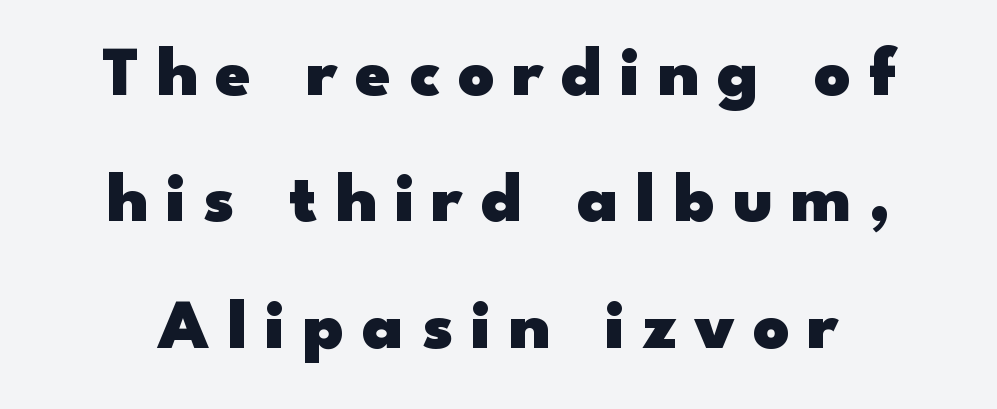
Short note: letters widely spaced. Spacing verdict: proportional, widths tailored to each character. Thick stems and heavy bowls — unmistakably bold. Nothing sits at the stroke ends, so this counts as sans-serif. Every stem runs plumb, perpendicular to the baseline.
